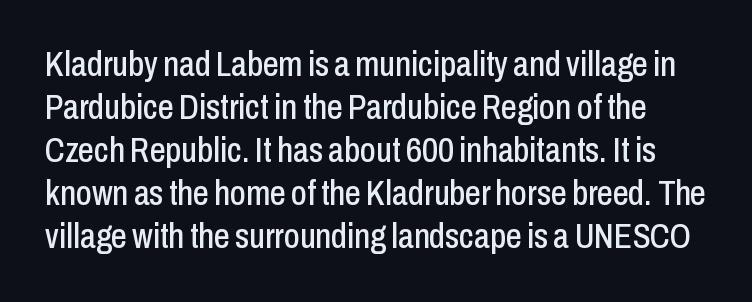
Spacing verdict: proportional, widths tailored to each character. Has an underline been added? It has not. Short note: letters normally spaced. This sample uses a sans-serif face.
